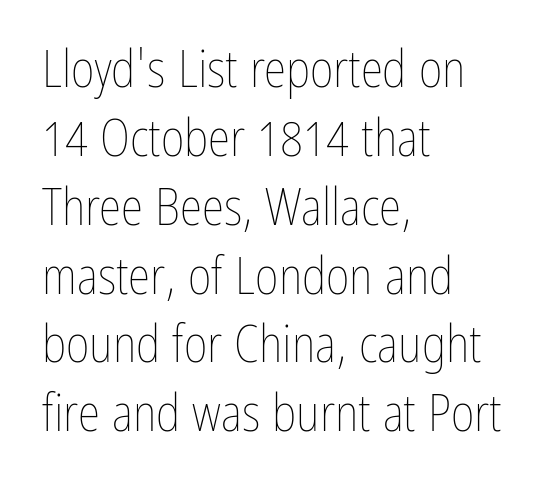
Q: Is the text bold? A: No.
Q: Is the text italic (slanted)? A: No, it is upright.
Q: Is the text underlined? A: No.
Q: How is the paragraph aligned? A: Left-aligned.
Q: Is the spacing between letters normal or unusually wide? A: Normal.
Q: Is the spacing between lines tight, normal or loose? A: Normal.
Q: Width (condensed, normal, or wide)? A: Condensed.
Q: Stroke contrast? A: Low.
Q: x-height? A: Medium.
Q: Monospaced? A: No.
